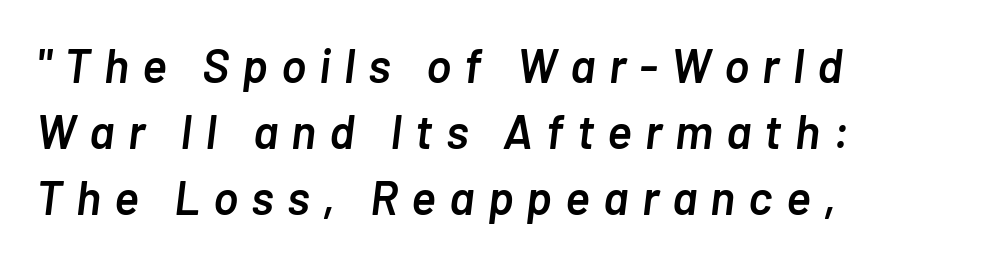
{"italic": "yes", "lean": "right", "slant_degrees": 7, "bold": "semi", "weight": "semibold", "width": "normal", "stroke_contrast": "low", "x_height": "medium", "monospaced": "no", "underline": "no", "align": "left", "line_spacing": "normal", "line_spacing_ratio": 1.4, "letter_spacing": "wide", "letter_spacing_em": 0.28, "glyph_px": 47}
